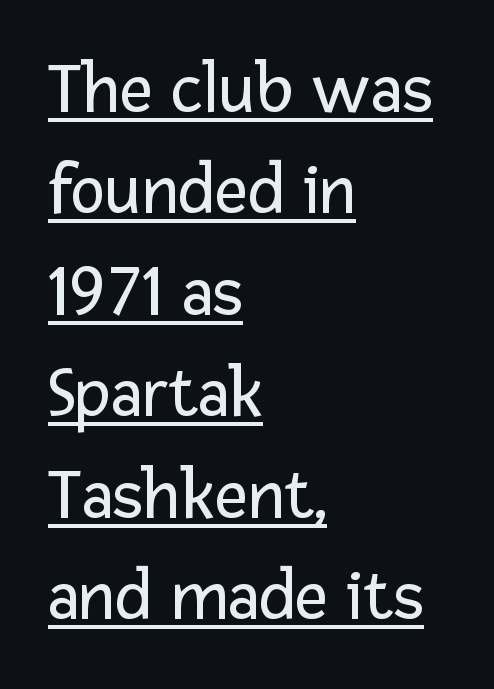
Q: Is the text bold? A: No.
Q: Is the text italic (slanted)? A: No, it is upright.
Q: Is the typeface a serif or a sans-serif typeface? A: Sans-serif.
Q: Is the text underlined? A: Yes.
Q: How is the paragraph aligned? A: Left-aligned.
Q: Is the spacing between letters normal or unusually wide? A: Normal.
Q: Is the spacing between lines tight, normal or loose? A: Normal.
Q: Width (condensed, normal, or wide)? A: Normal.
Q: Stroke contrast? A: Low.
Q: x-height? A: Medium.
Q: Monospaced? A: No.
